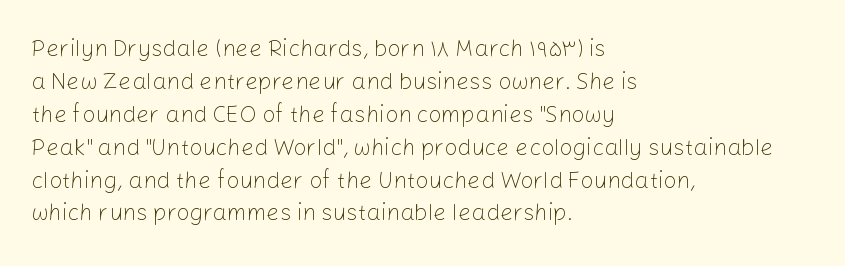
The image shows 23 px text type, upright; set left-aligned, normal line spacing (1.43x), normal letter spacing, not underlined.
